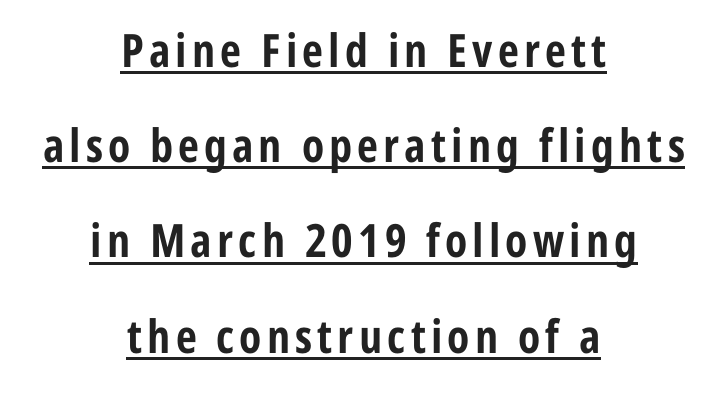
{"serif": "no", "italic": "no", "bold": "yes", "weight": "bold", "width": "condensed", "stroke_contrast": "low", "x_height": "medium", "monospaced": "no", "underline": "yes", "align": "center", "line_spacing": "loose", "line_spacing_ratio": 2.07, "glyph_px": 46}
